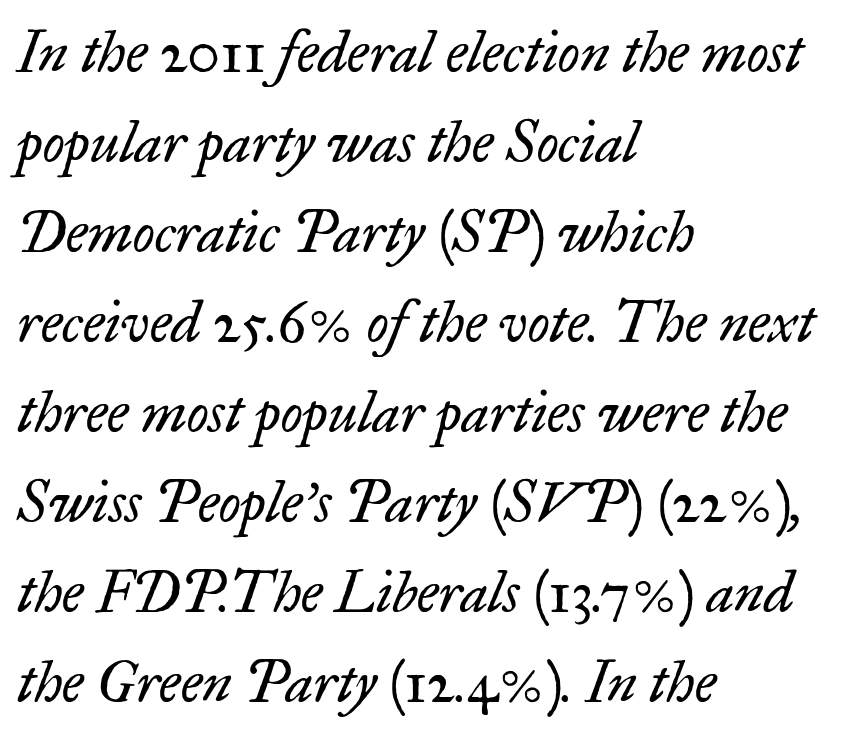
Nobody touched the tracking dial on this one. Typographically, this falls in the serif category. Short and long lines alike share a common starting point at left. It's the slanting kind of type. Spacing verdict: proportional, widths tailored to each character. Vertical stems look standard width or narrower in stroke.
